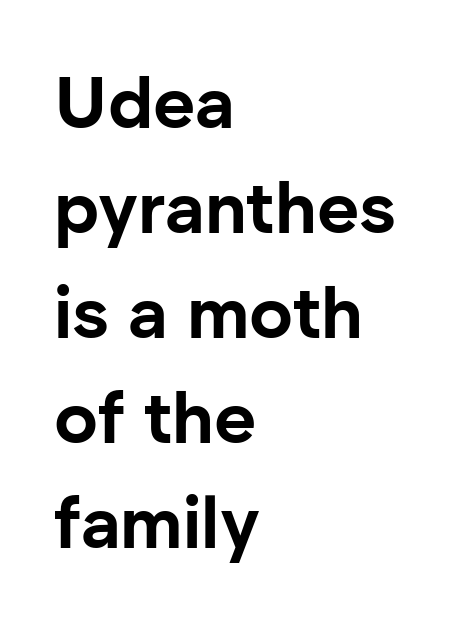
Students, observe: this is what conventionally led text looks like. In CSS terms this would be text-align: left. Stroke terminals: plain, sans-serif. The horizontal fit of the characters is conventional and even. The rendering uses natural spacing where letterforms have individual widths. The typography opts for an upright posture over an oblique one.
